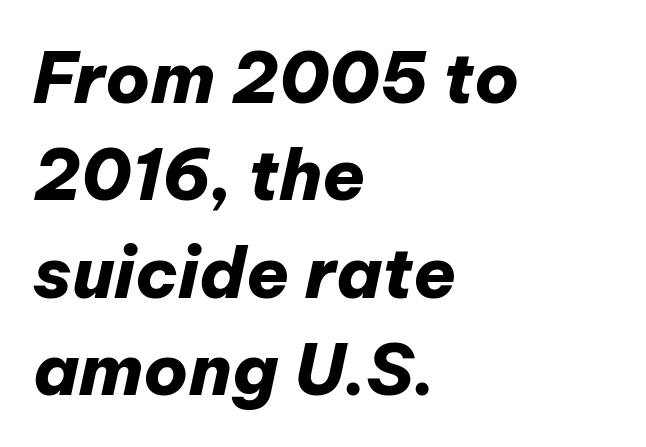
Q: Is the text bold? A: Yes.
Q: Is the text italic (slanted)? A: Yes, it leans right by about 12 degrees.
Q: Is the text underlined? A: No.
Q: How is the paragraph aligned? A: Left-aligned.
Q: Is the spacing between letters normal or unusually wide? A: Normal.
Q: Is the spacing between lines tight, normal or loose? A: Normal.
Q: Width (condensed, normal, or wide)? A: Normal.
Q: Stroke contrast? A: Low.
Q: x-height? A: Medium.
Q: Monospaced? A: No.
